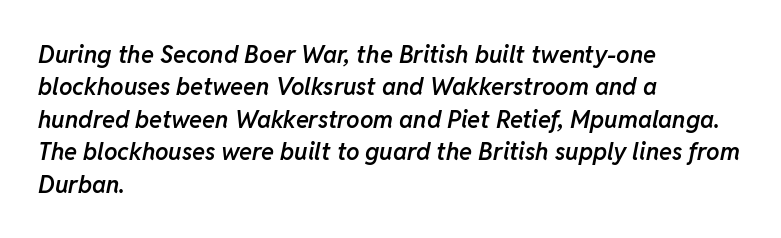
Q: Is the text bold? A: Semi-bold.
Q: Is the text italic (slanted)? A: Yes, it leans right by about 11 degrees.
Q: Is the text underlined? A: No.
Q: How is the paragraph aligned? A: Left-aligned.
Q: Is the spacing between letters normal or unusually wide? A: Normal.
Q: Is the spacing between lines tight, normal or loose? A: Normal.
